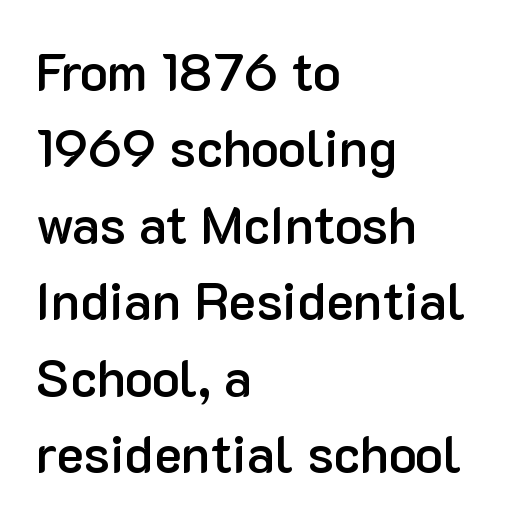
{"serif": "no", "italic": "no", "bold": "semi", "weight": "semibold", "width": "normal", "stroke_contrast": "low", "x_height": "medium", "monospaced": "no", "underline": "no", "align": "left", "line_spacing": "normal", "line_spacing_ratio": 1.47, "letter_spacing": "normal", "letter_spacing_em": 0.0, "glyph_px": 52}
